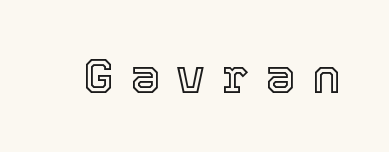
The image shows 48 px text type, upright; set unusually wide letter spacing (+0.34 em), not underlined; a medium x-height.
